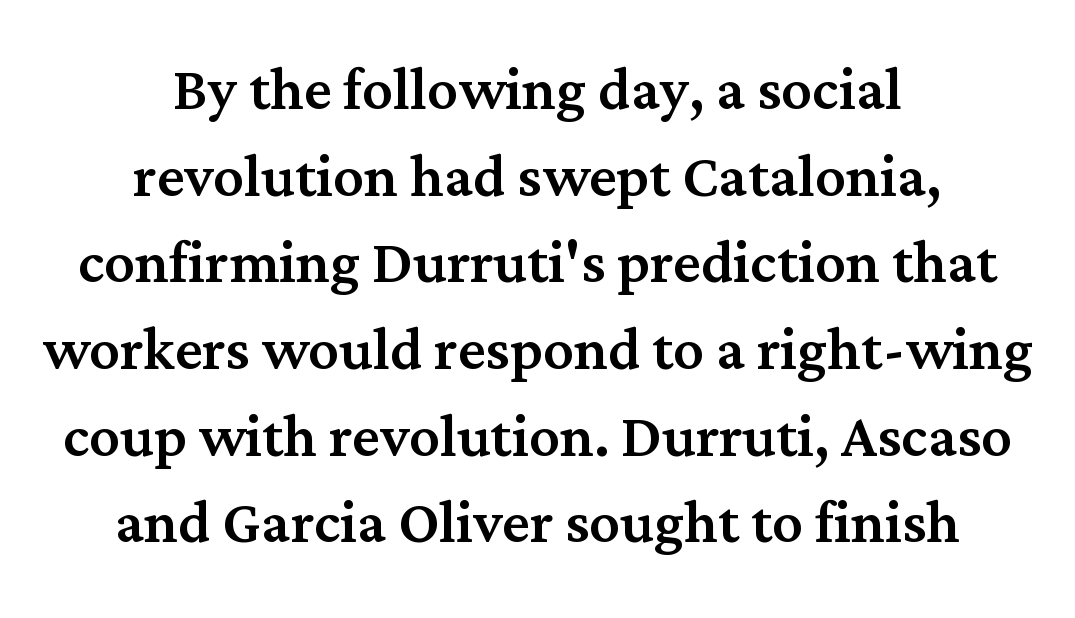
The image shows 76 px serif type, upright; set centered, tight line spacing (1.14x), normal letter spacing, not underlined; medium stroke contrast and a medium x-height.
